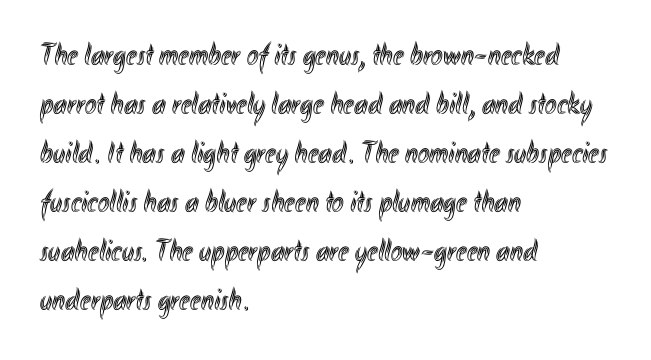
{"width": "condensed", "x_height": "small", "monospaced": "no", "underline": "no", "align": "left", "line_spacing": "normal", "line_spacing_ratio": 1.58, "letter_spacing": "normal", "letter_spacing_em": 0.0, "glyph_px": 31}
